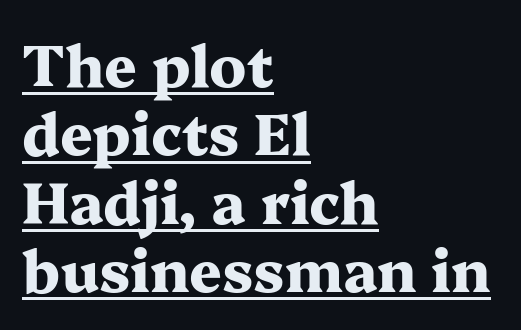
The image shows 57 px heavy, wide serif type, upright; set left-aligned, line spacing 1.2x, normal letter spacing, underlined; medium stroke contrast and a medium x-height.
